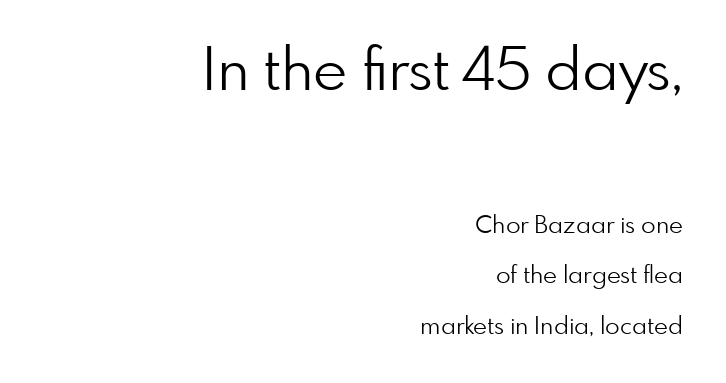
Q: Is the text bold? A: No.
Q: Is the text italic (slanted)? A: No, it is upright.
Q: Is the typeface a serif or a sans-serif typeface? A: Sans-serif.
Q: Is the text underlined? A: No.
Q: How is the paragraph aligned? A: Right-aligned.
Q: Is the spacing between letters normal or unusually wide? A: Normal.
Q: Is the spacing between lines tight, normal or loose? A: Loose.
Q: Which block of text is set in a larger size, the first (top) or the second (bottom)? A: The first (top) one.
Q: Width (condensed, normal, or wide)? A: Normal.
Q: Stroke contrast? A: Low.
Q: x-height? A: Small.
Q: Monospaced? A: No.
